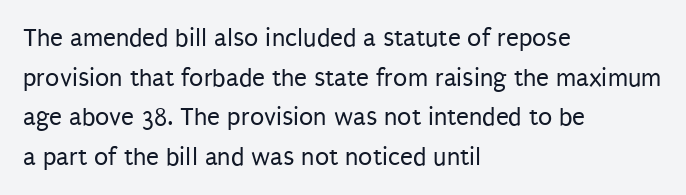
Q: Is the text bold? A: No.
Q: Is the text italic (slanted)? A: No, it is upright.
Q: Is the text underlined? A: No.
Q: How is the paragraph aligned? A: Left-aligned.
Q: Is the spacing between letters normal or unusually wide? A: Normal.
Q: Is the spacing between lines tight, normal or loose? A: Normal.
